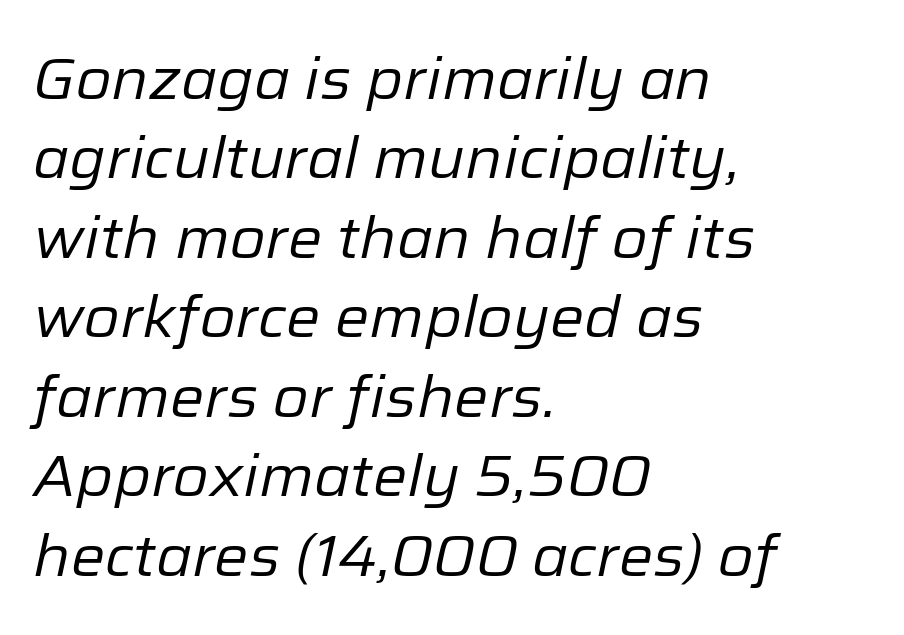
{"italic": "yes", "lean": "right", "slant_degrees": 12, "bold": "no", "weight": "regular", "width": "normal", "stroke_contrast": "low", "x_height": "medium", "monospaced": "no", "underline": "no", "align": "left", "line_spacing": "normal", "line_spacing_ratio": 1.37, "letter_spacing": "normal", "letter_spacing_em": 0.0, "glyph_px": 58}
